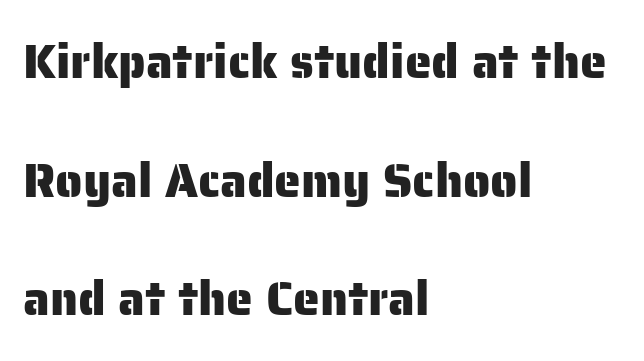
{"serif": "no", "italic": "no", "width": "normal", "stroke_contrast": "low", "x_height": "medium", "monospaced": "no", "underline": "no", "align": "left", "line_spacing": "loose", "line_spacing_ratio": 2.47, "letter_spacing": "normal", "letter_spacing_em": 0.0, "glyph_px": 48}
